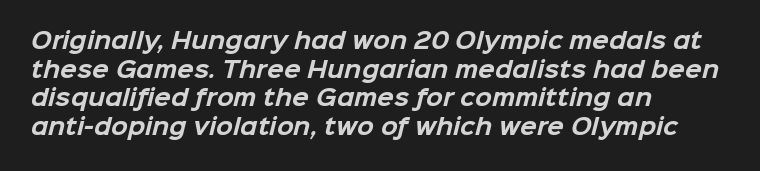
Rule under the text: the space is simply empty. Compared with typical paragraphs, the rows here are spaced about the same. Typographic density is high because the face is bold. This sample is left-justified, so line endings fall wherever the words run out.
